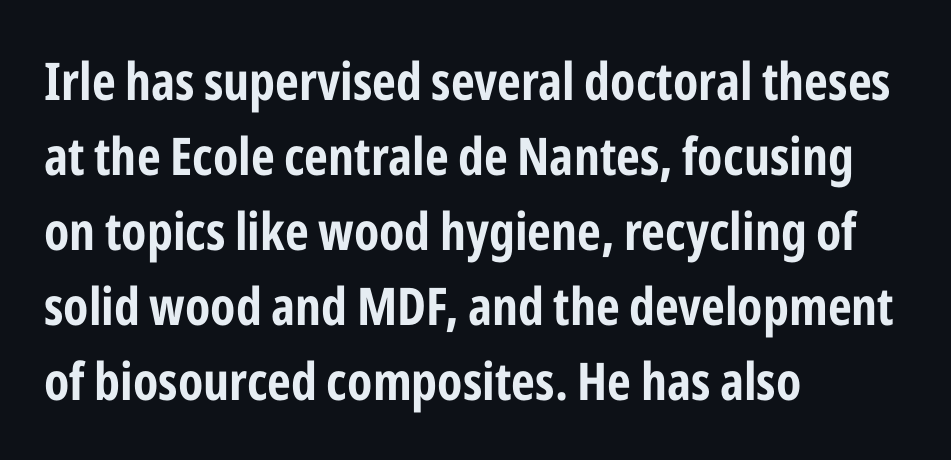
{"serif": "no", "italic": "no", "bold": "yes", "weight": "bold", "width": "condensed", "stroke_contrast": "low", "x_height": "medium", "monospaced": "no", "underline": "no", "align": "left", "line_spacing": "normal", "line_spacing_ratio": 1.44, "letter_spacing": "normal", "letter_spacing_em": 0.0, "glyph_px": 52}
